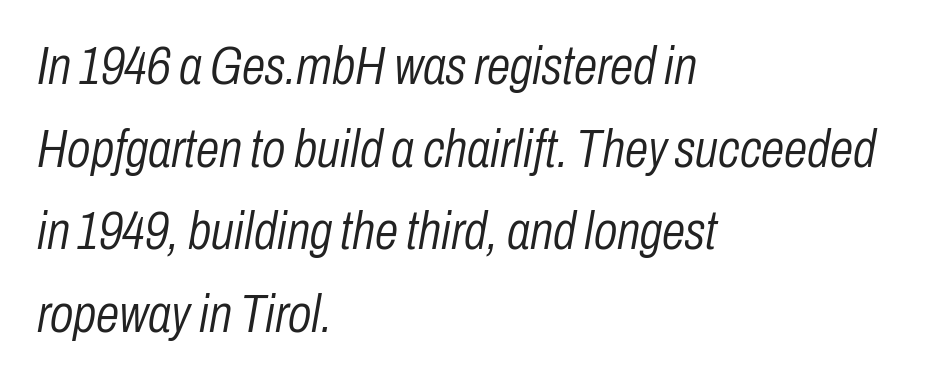
{"italic": "yes", "lean": "right", "slant_degrees": 10, "bold": "no", "weight": "light", "width": "condensed", "stroke_contrast": "low", "x_height": "medium", "monospaced": "no", "underline": "no", "align": "left", "line_spacing": "normal", "line_spacing_ratio": 1.56, "letter_spacing": "normal", "letter_spacing_em": 0.0, "glyph_px": 53}
